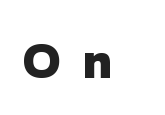
The image shows 47 px heavy sans-serif type, upright; set left-aligned, unusually wide letter spacing (+0.44 em), not underlined; low stroke contrast and a medium x-height.
